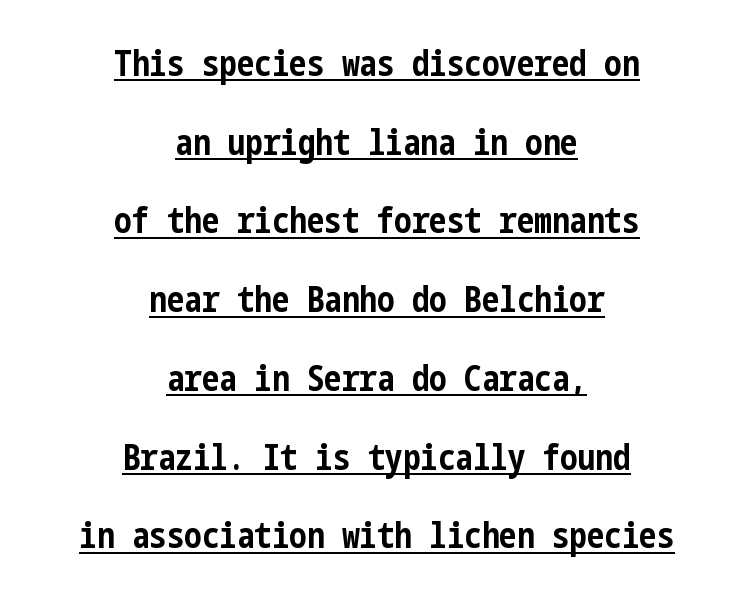
Q: Is the text bold? A: Yes.
Q: Is the text italic (slanted)? A: No, it is upright.
Q: Is the typeface a serif or a sans-serif typeface? A: Sans-serif.
Q: Is the text underlined? A: Yes.
Q: How is the paragraph aligned? A: Centered.
Q: Is the spacing between letters normal or unusually wide? A: Normal.
Q: Is the spacing between lines tight, normal or loose? A: Loose.
Q: Width (condensed, normal, or wide)? A: Condensed.
Q: Stroke contrast? A: Low.
Q: x-height? A: Medium.
